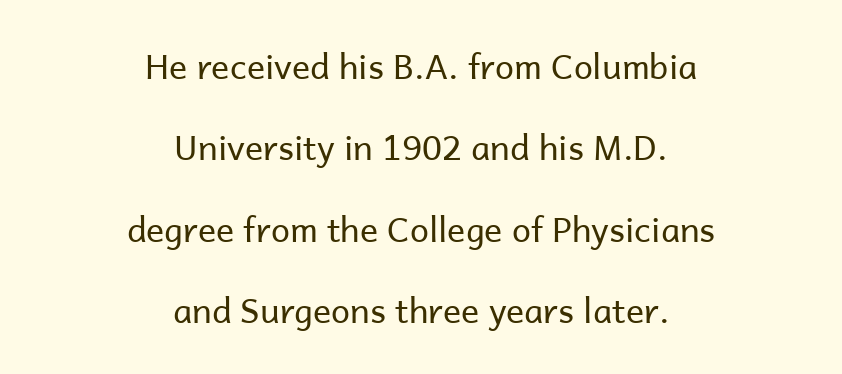
Q: Is the text bold? A: No.
Q: Is the text italic (slanted)? A: No, it is upright.
Q: Is the typeface a serif or a sans-serif typeface? A: Sans-serif.
Q: Is the text underlined? A: No.
Q: How is the paragraph aligned? A: Centered.
Q: Is the spacing between letters normal or unusually wide? A: Normal.
Q: Is the spacing between lines tight, normal or loose? A: Loose.
Q: Width (condensed, normal, or wide)? A: Normal.
Q: Stroke contrast? A: Low.
Q: x-height? A: Medium.
Q: Monospaced? A: No.
